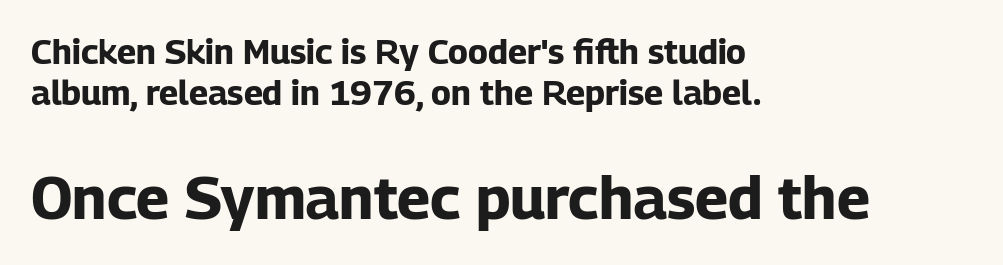
The image shows 59 px bold sans-serif type, upright; set left-aligned, line spacing 1.22x, normal letter spacing, not underlined; the second (bottom) block is 1.74x larger; low stroke contrast and a medium x-height.
